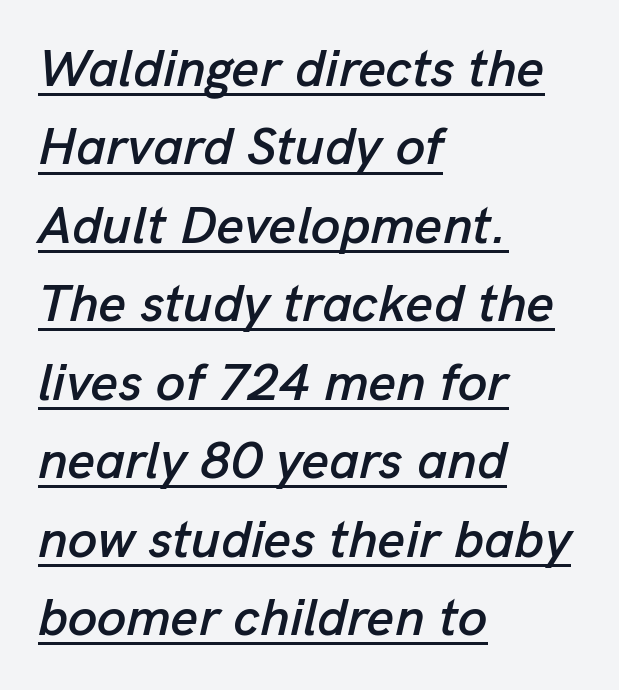
This block has exactly the height ordinary leading produces. The passage shown has conventional tracking throughout. The string is rendered with underlining switched on. Does the lettering tilt? It does — this is italic.
